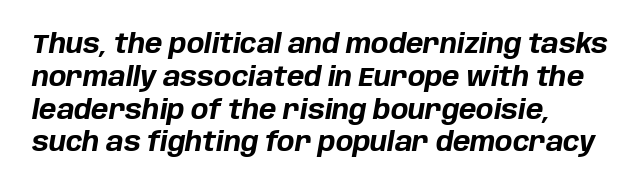
The rag falls on the right side of this text block. Interline gaps are of average width in this sample. Characters are canted at an angle relative to the baseline's perpendicular. The specimen omits any rule beneath the text block's lines. Compared with typical body copy, the letter spacing here is the same.
